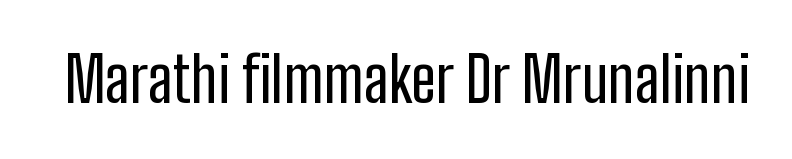
The gap between lines stays unmarked. Nope, no serifs anywhere on these letters. Inter-character spacing is left at the font's built-in metrics. Vertical strokes here are truly vertical. The rendering uses natural spacing where letterforms have individual widths.
